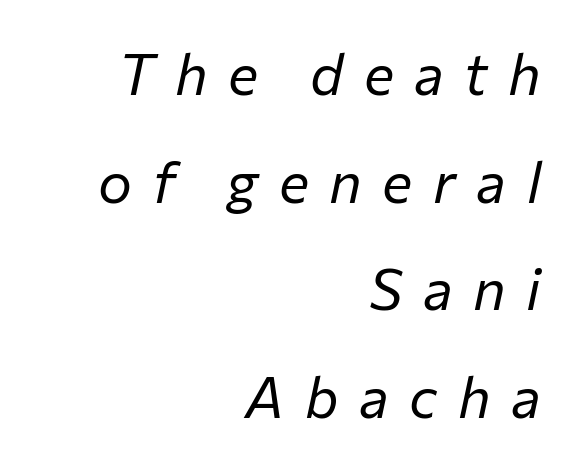
Q: Is the text bold? A: No.
Q: Is the text italic (slanted)? A: Yes, it leans right by about 12 degrees.
Q: Is the text underlined? A: No.
Q: How is the paragraph aligned? A: Right-aligned.
Q: Is the spacing between letters normal or unusually wide? A: Unusually wide.
Q: Width (condensed, normal, or wide)? A: Normal.
Q: Stroke contrast? A: Low.
Q: x-height? A: Medium.
Q: Monospaced? A: No.
